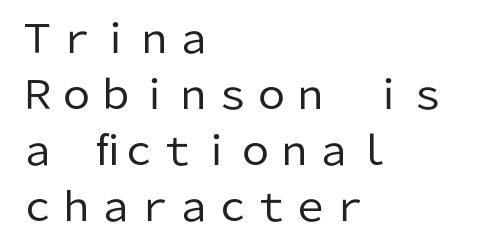
{"serif": "no", "italic": "no", "bold": "no", "weight": "regular", "width": "normal", "stroke_contrast": "low", "x_height": "medium", "monospaced": "no", "underline": "no", "align": "left", "line_spacing": "normal", "line_spacing_ratio": 1.44, "letter_spacing": "normal", "letter_spacing_em": 0.0, "glyph_px": 39}
